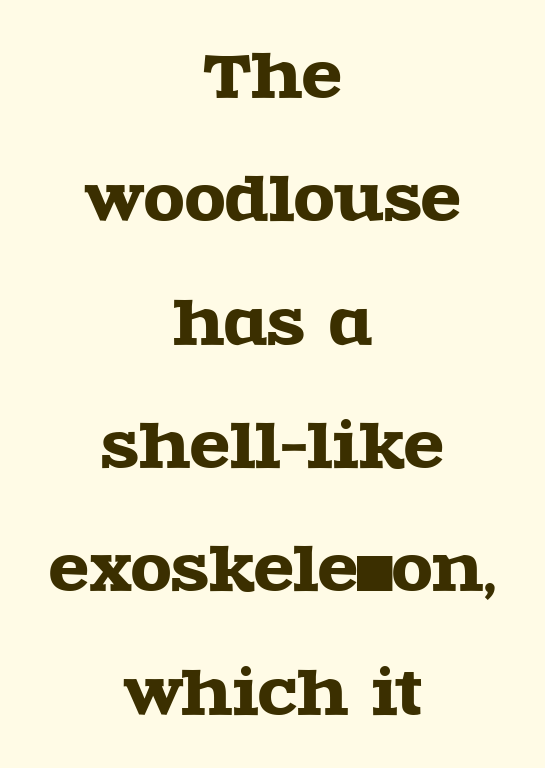
Q: Is the text italic (slanted)? A: No, it is upright.
Q: Is the typeface a serif or a sans-serif typeface? A: Serif.
Q: Is the text underlined? A: No.
Q: How is the paragraph aligned? A: Centered.
Q: Is the spacing between letters normal or unusually wide? A: Normal.
Q: Is the spacing between lines tight, normal or loose? A: Loose.
Q: Width (condensed, normal, or wide)? A: Wide.
Q: x-height? A: Large.
Q: Monospaced? A: No.
